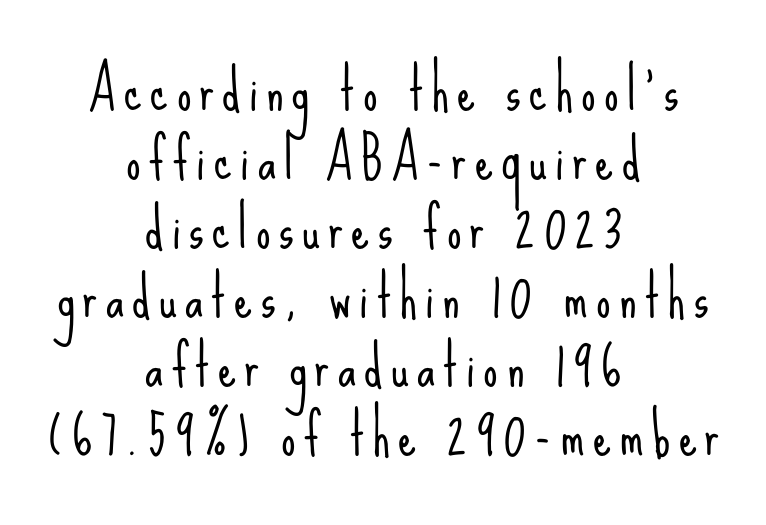
The setting favours the middle, as headings and verse often do. Posture: upright roman. The rendering shows plain stroke endings on the letterforms — a sans-serif design. Each letter keeps its own natural width here, so spacing adapts to shape. This rendering features lettering with no underline. The font sits on the lighter half of the weight spectrum, regular included.
